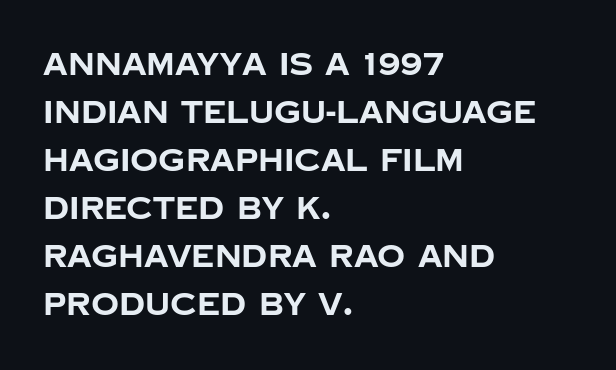
Q: Is the text bold? A: Yes.
Q: Is the text italic (slanted)? A: No, it is upright.
Q: Is the typeface a serif or a sans-serif typeface? A: Sans-serif.
Q: Is the text underlined? A: No.
Q: How is the paragraph aligned? A: Left-aligned.
Q: Is the spacing between letters normal or unusually wide? A: Normal.
Q: Is the spacing between lines tight, normal or loose? A: Normal.
Q: Width (condensed, normal, or wide)? A: Normal.
Q: Stroke contrast? A: Low.
Q: x-height? A: Large.
Q: Monospaced? A: No.
